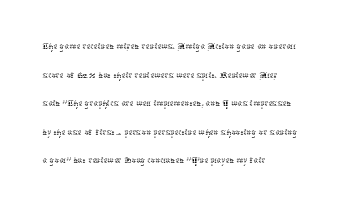
The image shows 22 px text type, upright; set left-aligned, normal line spacing (1.3x), normal letter spacing, not underlined.
